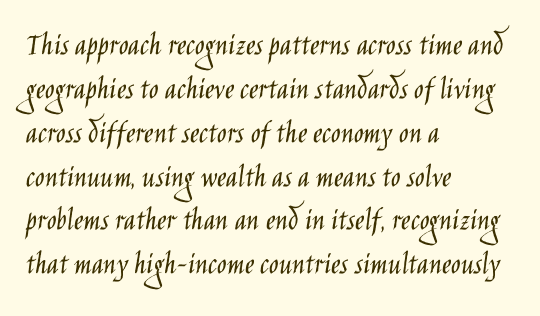
Q: Is the text bold? A: No.
Q: Is the text italic (slanted)? A: Yes.
Q: Is the typeface a serif or a sans-serif typeface? A: Sans-serif.
Q: Is the text underlined? A: No.
Q: How is the paragraph aligned? A: Left-aligned.
Q: Is the spacing between letters normal or unusually wide? A: Normal.
Q: Is the spacing between lines tight, normal or loose? A: Normal.
Q: Width (condensed, normal, or wide)? A: Condensed.
Q: Stroke contrast? A: Low.
Q: x-height? A: Large.
Q: Monospaced? A: No.
